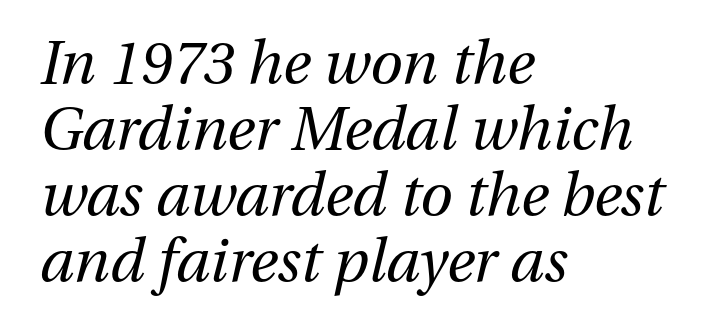
{"italic": "yes", "lean": "right", "slant_degrees": 13, "bold": "no", "weight": "regular", "width": "normal", "stroke_contrast": "medium", "x_height": "medium", "monospaced": "no", "underline": "no", "align": "left", "line_spacing": "tight", "line_spacing_ratio": 1.12, "letter_spacing": "normal", "letter_spacing_em": 0.0, "glyph_px": 59}
